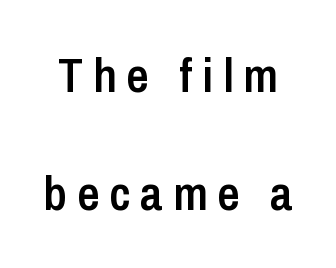
The space between consecutive lines is lavish. The designer went with a sans here, leaving each stem footless. The type sits square on the baseline with zero lean. Plain, unruled lines of type.
